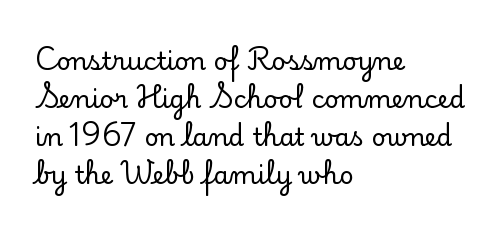
{"italic": "no", "underline": "no", "align": "left", "line_spacing": "normal", "line_spacing_ratio": 1.52, "letter_spacing": "normal", "letter_spacing_em": 0.0, "glyph_px": 25}
